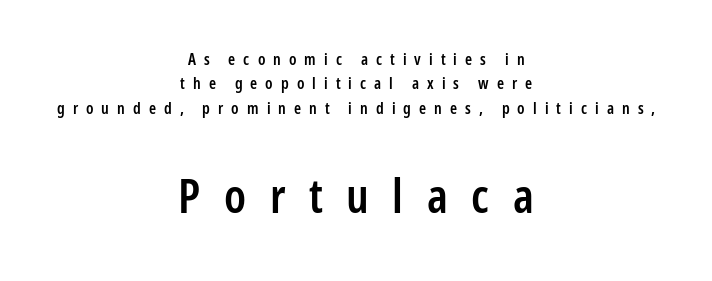
{"serif": "no", "italic": "no", "bold": "semi", "weight": "semibold", "width": "condensed", "stroke_contrast": "low", "x_height": "medium", "monospaced": "no", "underline": "no", "align": "center", "line_spacing": "normal", "line_spacing_ratio": 1.52, "letter_spacing": "wide", "letter_spacing_em": 0.5, "larger_block": "second", "size_ratio": 2.94, "glyph_px": 47}
